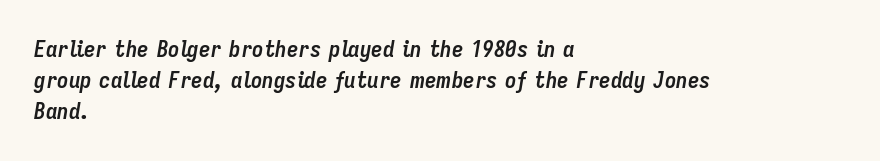
The image shows 23 px bold type, italic (leaning right); set left-aligned, normal line spacing (1.35x), normal letter spacing, not underlined.
